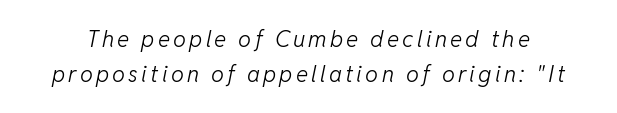
Q: Is the text bold? A: No.
Q: Is the text italic (slanted)? A: Yes, it leans right by about 11 degrees.
Q: Is the text underlined? A: No.
Q: Is the spacing between lines tight, normal or loose? A: Normal.
